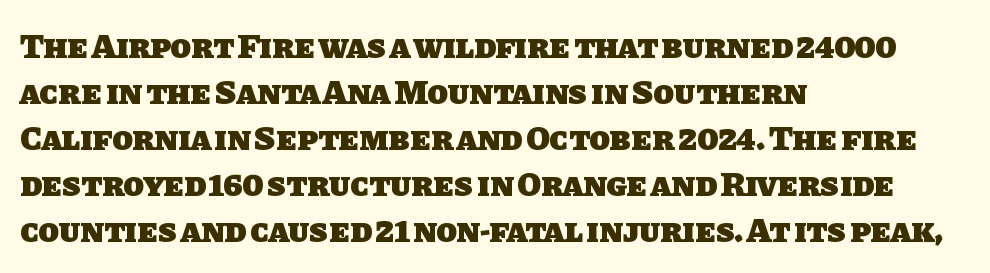
The rendering keeps characters at their native spacing. Each line starts at the same left margin while the right side varies. Observe the absence of serifs on each vertical stroke in this sample. Each letter keeps its own natural width here, so spacing adapts to shape.
